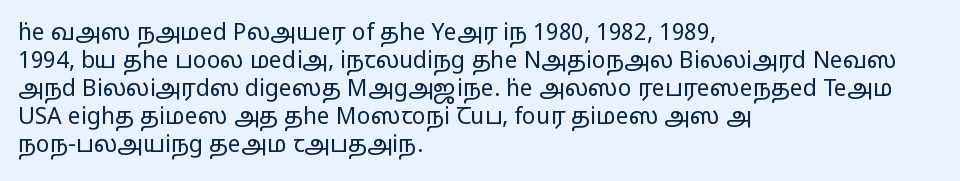
Every stem runs plumb, perpendicular to the baseline. Layout note: lines flush left. Decoration check: the copy has no underline. Short note: letters normally spaced.
